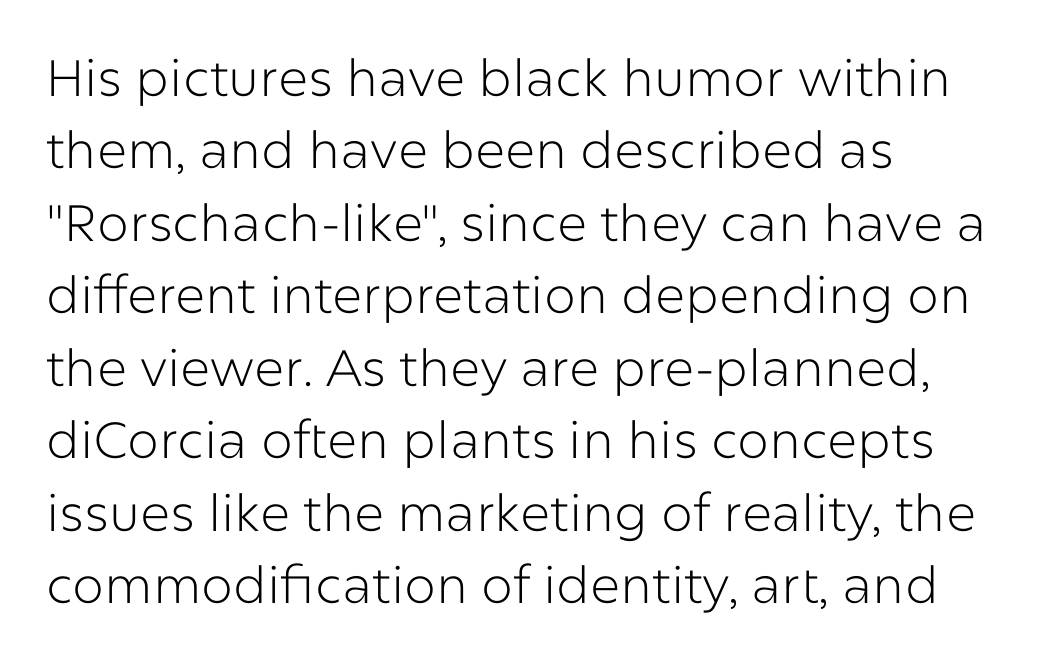
Q: Is the text bold? A: No.
Q: Is the text italic (slanted)? A: No, it is upright.
Q: Is the typeface a serif or a sans-serif typeface? A: Sans-serif.
Q: Is the text underlined? A: No.
Q: How is the paragraph aligned? A: Left-aligned.
Q: Is the spacing between letters normal or unusually wide? A: Normal.
Q: Is the spacing between lines tight, normal or loose? A: Normal.
Q: Width (condensed, normal, or wide)? A: Normal.
Q: Stroke contrast? A: Low.
Q: x-height? A: Medium.
Q: Monospaced? A: No.
